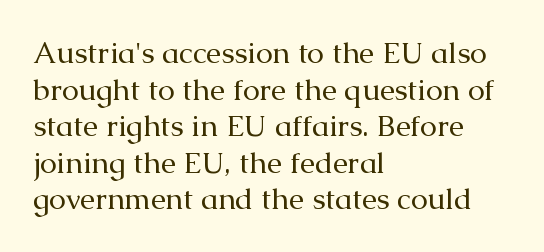
Vertical strokes here are truly vertical. On a weight scale, this lands at 450 or below. In terms of letterform style, serifs are clearly present. The rendering keeps characters at their native spacing.
